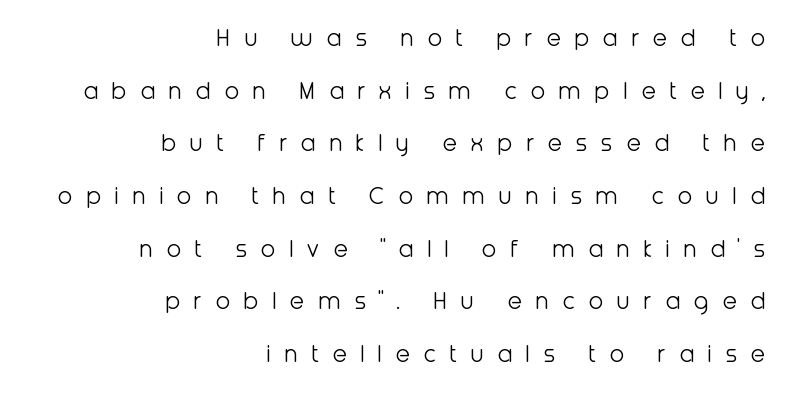
{"italic": "no", "bold": "no", "underline": "no", "align": "right", "line_spacing": "loose", "line_spacing_ratio": 1.95, "letter_spacing": "wide", "letter_spacing_em": 0.49, "glyph_px": 27}
